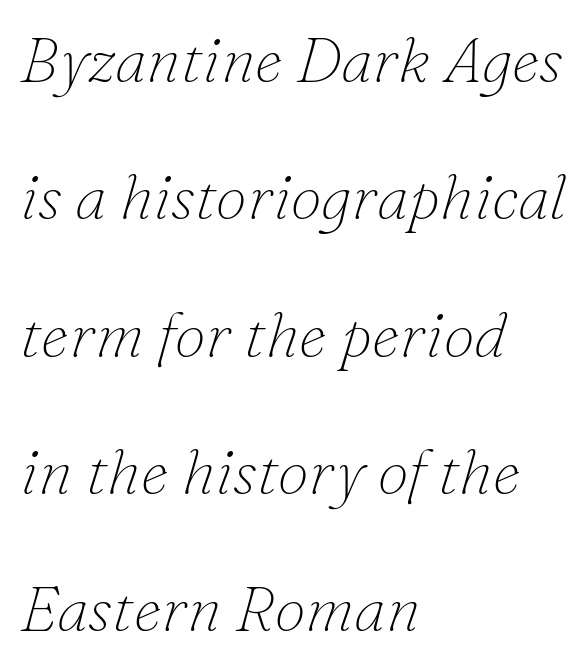
The image shows 63 px thin serif type, italic (leaning right); set left-aligned, loose line spacing (2.18x), normal letter spacing, not underlined; low stroke contrast and a small x-height.
